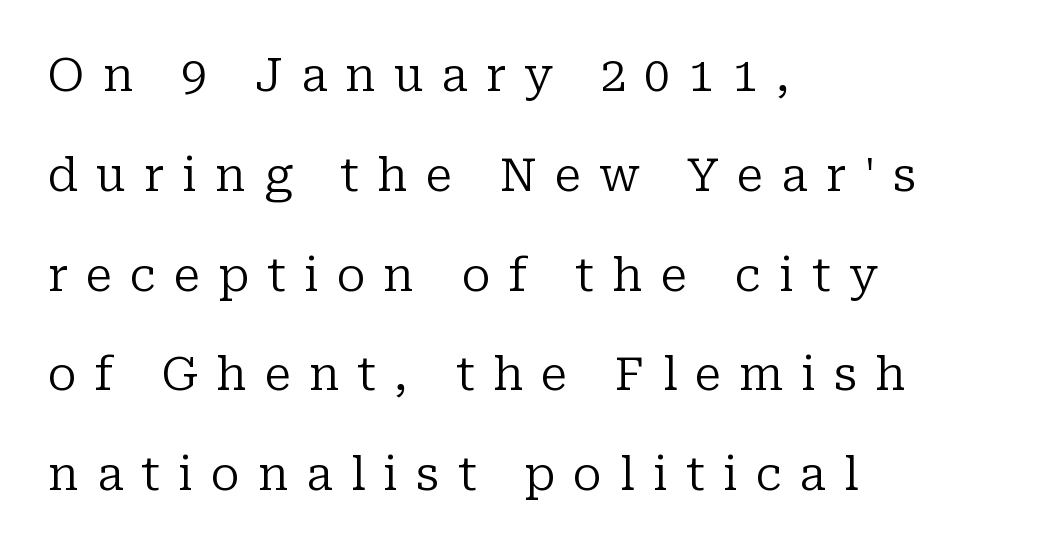
Q: Is the text bold? A: No.
Q: Is the text italic (slanted)? A: No, it is upright.
Q: Is the typeface a serif or a sans-serif typeface? A: Serif.
Q: Is the text underlined? A: No.
Q: How is the paragraph aligned? A: Left-aligned.
Q: Is the spacing between letters normal or unusually wide? A: Unusually wide.
Q: Is the spacing between lines tight, normal or loose? A: Loose.
Q: Width (condensed, normal, or wide)? A: Normal.
Q: Stroke contrast? A: Low.
Q: x-height? A: Medium.
Q: Monospaced? A: No.
